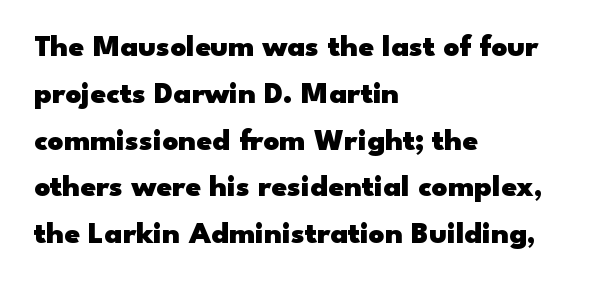
Q: Is the text bold? A: Yes.
Q: Is the text italic (slanted)? A: No, it is upright.
Q: Is the typeface a serif or a sans-serif typeface? A: Sans-serif.
Q: Is the text underlined? A: No.
Q: How is the paragraph aligned? A: Left-aligned.
Q: Is the spacing between letters normal or unusually wide? A: Normal.
Q: Is the spacing between lines tight, normal or loose? A: Normal.
Q: Width (condensed, normal, or wide)? A: Wide.
Q: Stroke contrast? A: Low.
Q: x-height? A: Small.
Q: Monospaced? A: No.
